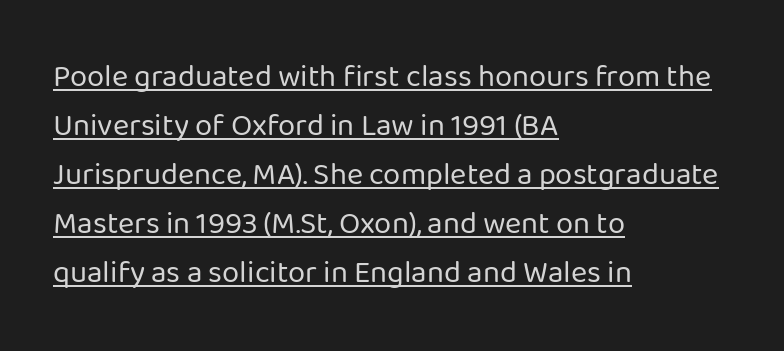
Q: Is the text bold? A: No.
Q: Is the text italic (slanted)? A: No, it is upright.
Q: Is the typeface a serif or a sans-serif typeface? A: Sans-serif.
Q: Is the text underlined? A: Yes.
Q: How is the paragraph aligned? A: Left-aligned.
Q: Is the spacing between letters normal or unusually wide? A: Normal.
Q: Is the spacing between lines tight, normal or loose? A: Normal.
Q: Width (condensed, normal, or wide)? A: Normal.
Q: Stroke contrast? A: Low.
Q: x-height? A: Medium.
Q: Monospaced? A: No.
